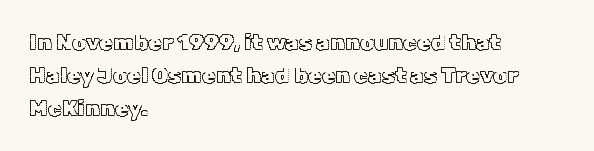
The image shows 22 px text type, upright; set left-aligned, normal line spacing (1.5x), normal letter spacing, not underlined.
